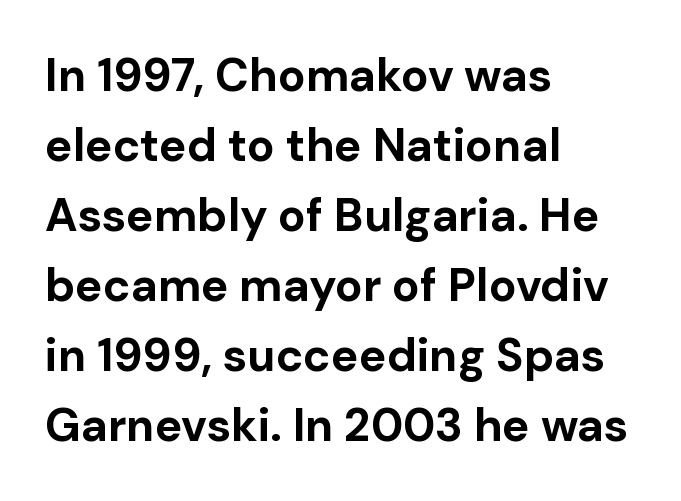
Q: Is the text bold? A: Yes.
Q: Is the text italic (slanted)? A: No, it is upright.
Q: Is the typeface a serif or a sans-serif typeface? A: Sans-serif.
Q: Is the text underlined? A: No.
Q: How is the paragraph aligned? A: Left-aligned.
Q: Is the spacing between letters normal or unusually wide? A: Normal.
Q: Is the spacing between lines tight, normal or loose? A: Normal.
Q: Width (condensed, normal, or wide)? A: Normal.
Q: Stroke contrast? A: Low.
Q: x-height? A: Medium.
Q: Monospaced? A: No.
